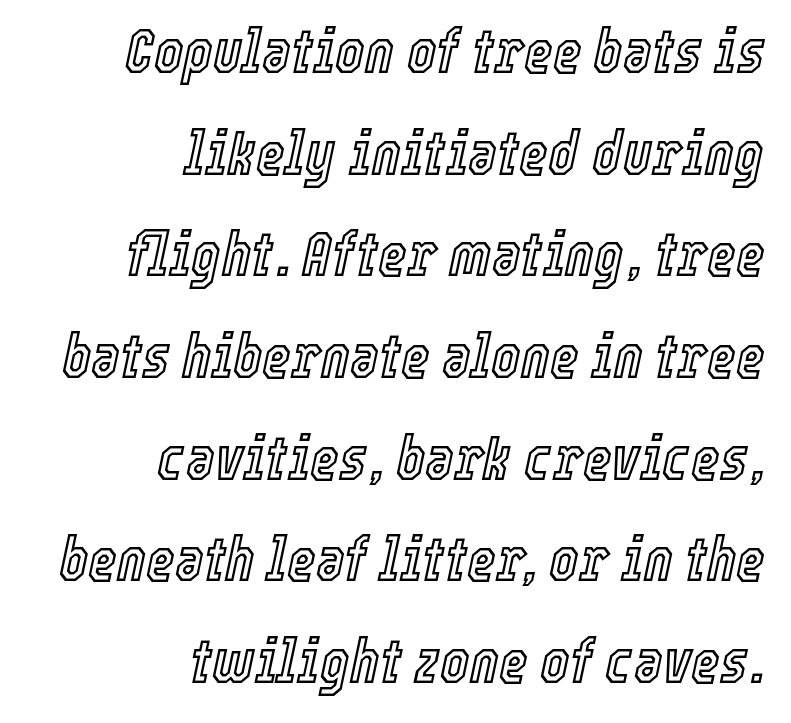
{"italic": "yes", "lean": "right", "slant_degrees": 12, "width": "condensed", "x_height": "medium", "monospaced": "no", "underline": "no", "align": "right", "line_spacing": "normal", "line_spacing_ratio": 1.64, "letter_spacing": "normal", "letter_spacing_em": 0.0, "glyph_px": 62}
